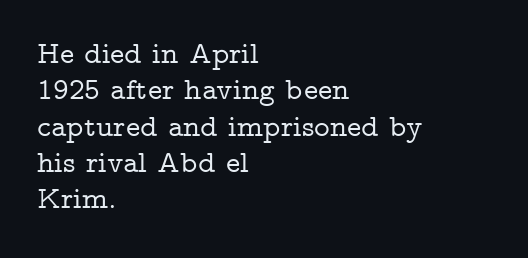
Glyph-to-glyph distance matches everyday printed text. Typographically, this falls in the serif category. You can tell it's not italic because the verticals are truly vertical. In CSS terms this would be text-align: left.
